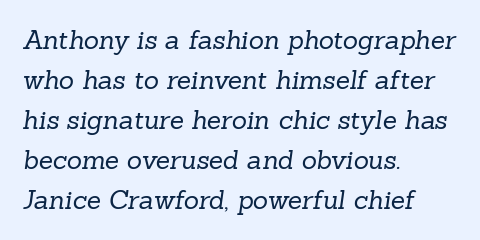
Compared with typical body copy, the letter spacing here is the same. Any mark beneath the type? The region is blank. The characters are drawn with everyday or finer stroke widths. Left-aligned paragraph, ragged on the right. Whoever set this chose a conventional vertical rhythm.
